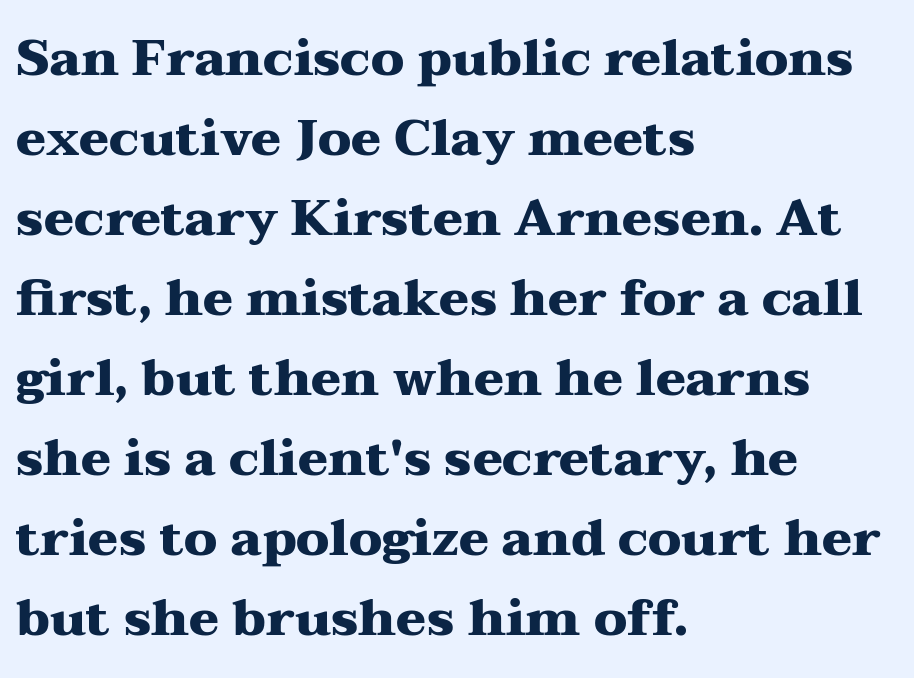
The image shows 50 px heavy, wide serif type, upright; set left-aligned, normal line spacing (1.6x), normal letter spacing, not underlined; medium stroke contrast and a medium x-height.
